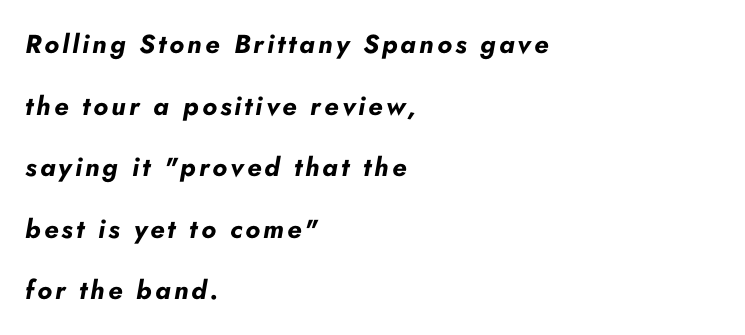
Q: Is the text bold? A: Yes.
Q: Is the text italic (slanted)? A: Yes, it leans right by about 10 degrees.
Q: Is the text underlined? A: No.
Q: How is the paragraph aligned? A: Left-aligned.
Q: Is the spacing between lines tight, normal or loose? A: Loose.
